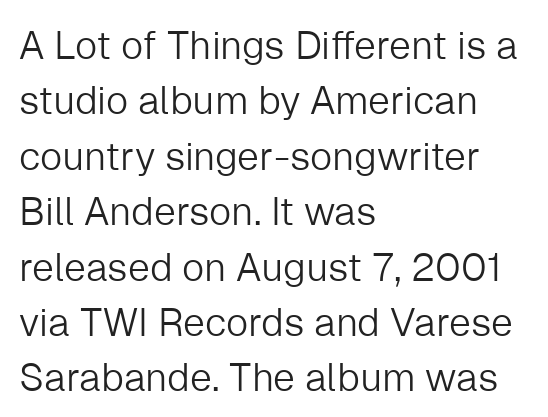
The image shows 39 px light sans-serif type, upright; set left-aligned, normal line spacing (1.42x), normal letter spacing, not underlined; low stroke contrast and a medium x-height.
